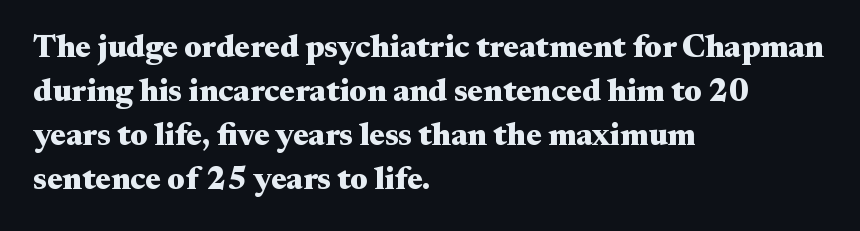
You could not count columns in this text — the font is proportionally spaced. Unlike italic type, these characters show no tilt at all. Old-style or modern, the face here clearly has serifs. Pretty heavy lettering here — definitely bold. The rendering uses a moderate line-height, typical for paragraphs.
